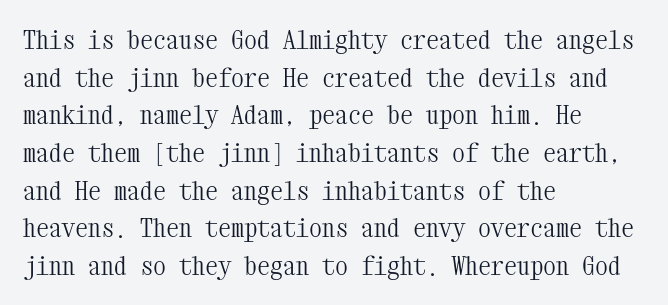
{"italic": "no", "bold": "no", "underline": "no", "align": "left", "line_spacing": "normal", "line_spacing_ratio": 1.45, "letter_spacing": "normal", "letter_spacing_em": 0.0, "glyph_px": 26}
